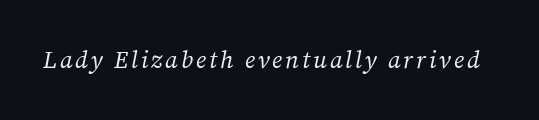
The typeface has the unassuming heft of standard copy or less. It's the slanting kind of type. Descenders hang freely into open space.
